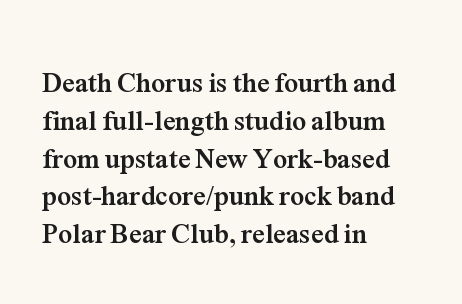
The image shows 28 px semibold serif type, upright; set left-aligned, normal line spacing (1.35x), normal letter spacing, not underlined; medium stroke contrast and a medium x-height.
